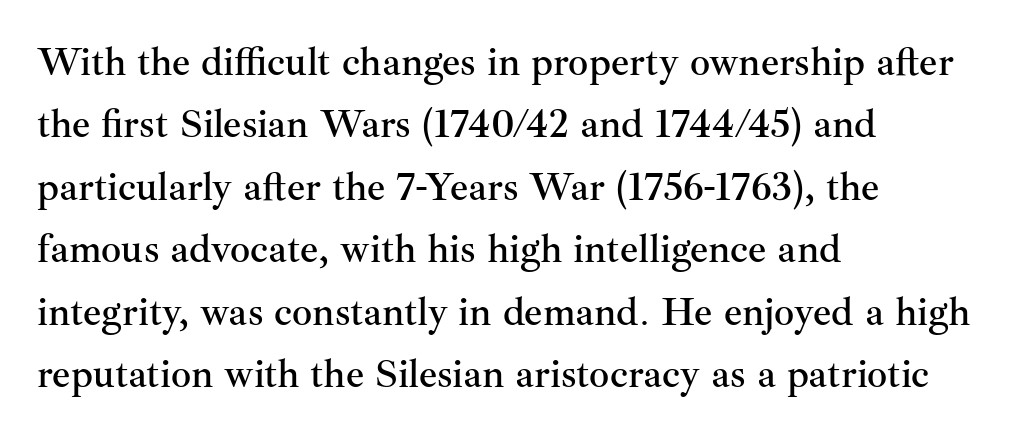
Q: Is the text italic (slanted)? A: No, it is upright.
Q: Is the typeface a serif or a sans-serif typeface? A: Serif.
Q: Is the text underlined? A: No.
Q: How is the paragraph aligned? A: Left-aligned.
Q: Is the spacing between letters normal or unusually wide? A: Normal.
Q: Is the spacing between lines tight, normal or loose? A: Normal.
Q: Width (condensed, normal, or wide)? A: Normal.
Q: Stroke contrast? A: Medium.
Q: x-height? A: Small.
Q: Monospaced? A: No.
